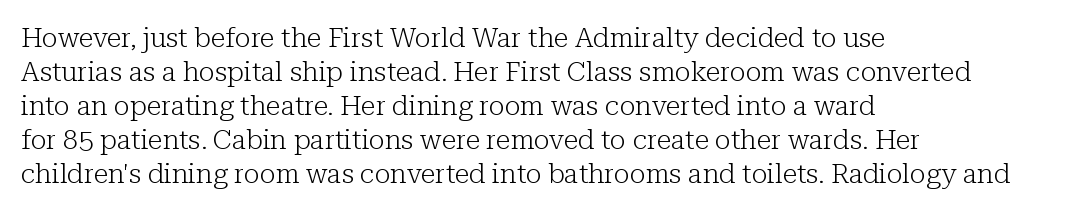
Vertically, the passage feels balanced, rows spaced as you'd expect. The strip under each line holds only bare page. Weight: in the light-to-regular range. Glyph-to-glyph distance matches everyday printed text.
